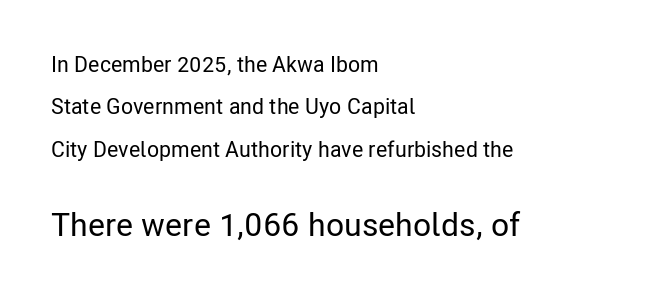
Reading top to bottom, the characters get bigger at the block break. Think of a printed novel: that variable character pitch is what you see here. Vertically, the passage feels expansive, rows floating well apart. The typeface chosen for these lines omits serifs.
